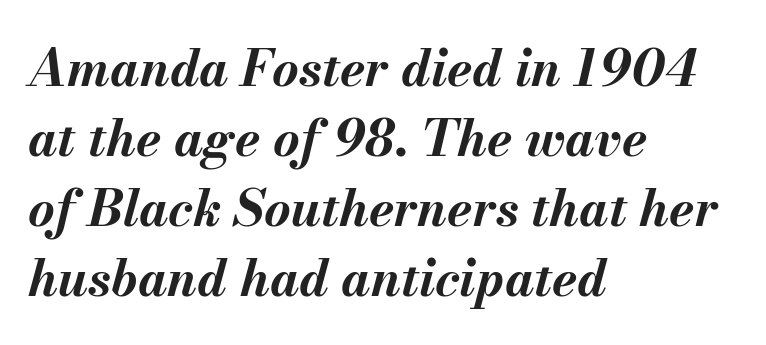
{"italic": "yes", "lean": "right", "slant_degrees": 13, "bold": "yes", "weight": "bold", "width": "normal", "stroke_contrast": "medium", "x_height": "small", "monospaced": "no", "underline": "no", "align": "left", "line_spacing": "normal", "line_spacing_ratio": 1.37, "letter_spacing": "normal", "letter_spacing_em": 0.0, "glyph_px": 51}
